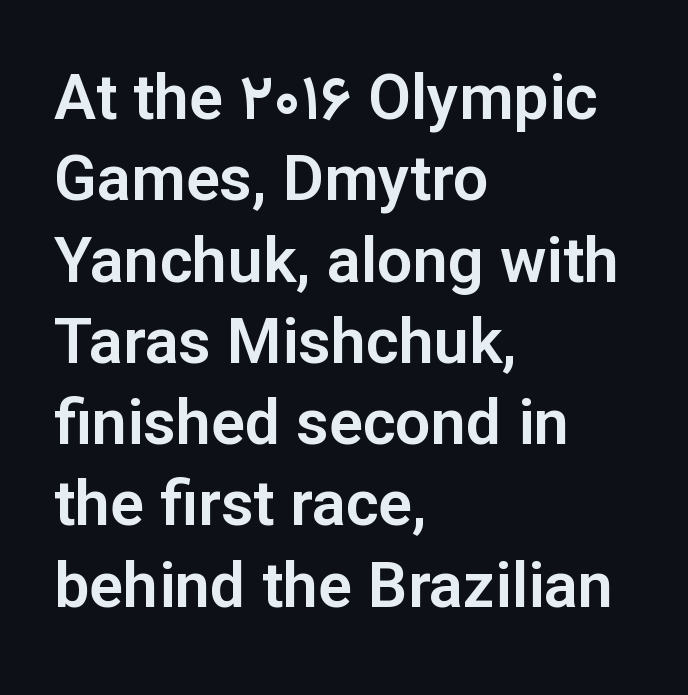
Q: Is the text italic (slanted)? A: No, it is upright.
Q: Is the typeface a serif or a sans-serif typeface? A: Sans-serif.
Q: Is the text underlined? A: No.
Q: How is the paragraph aligned? A: Left-aligned.
Q: Is the spacing between letters normal or unusually wide? A: Normal.
Q: Is the spacing between lines tight, normal or loose? A: Normal.
Q: Width (condensed, normal, or wide)? A: Normal.
Q: Stroke contrast? A: Low.
Q: x-height? A: Medium.
Q: Monospaced? A: No.
